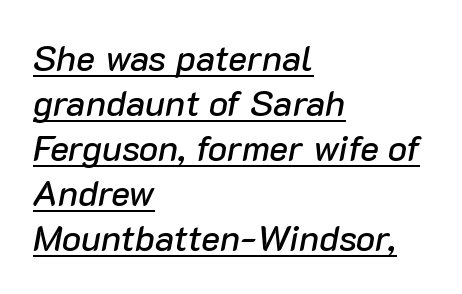
Q: Is the text italic (slanted)? A: Yes, it leans right by about 10 degrees.
Q: Is the text underlined? A: Yes.
Q: How is the paragraph aligned? A: Left-aligned.
Q: Is the spacing between letters normal or unusually wide? A: Normal.
Q: Is the spacing between lines tight, normal or loose? A: Normal.
Q: Width (condensed, normal, or wide)? A: Normal.
Q: Stroke contrast? A: Low.
Q: x-height? A: Medium.
Q: Monospaced? A: No.
